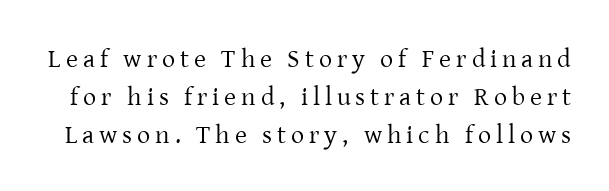
Q: Is the text bold? A: No.
Q: Is the text italic (slanted)? A: No, it is upright.
Q: Is the text underlined? A: No.
Q: Is the spacing between lines tight, normal or loose? A: Normal.
